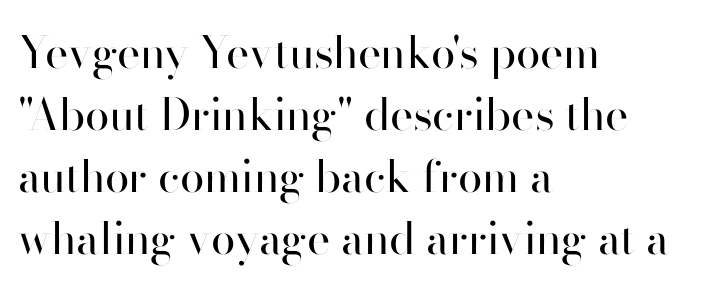
Q: Is the text bold? A: No.
Q: Is the text italic (slanted)? A: No, it is upright.
Q: Is the typeface a serif or a sans-serif typeface? A: Sans-serif.
Q: Is the text underlined? A: No.
Q: How is the paragraph aligned? A: Left-aligned.
Q: Is the spacing between letters normal or unusually wide? A: Normal.
Q: Is the spacing between lines tight, normal or loose? A: Normal.
Q: Width (condensed, normal, or wide)? A: Normal.
Q: Stroke contrast? A: High.
Q: x-height? A: Small.
Q: Monospaced? A: No.
